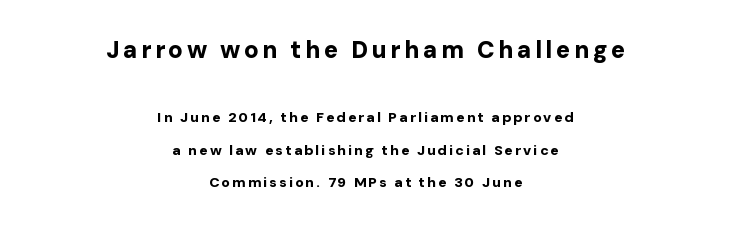
The image shows 24 px bold type, upright; set centered, loose line spacing (2.3x), not underlined; the first (top) block is 1.71x larger.
